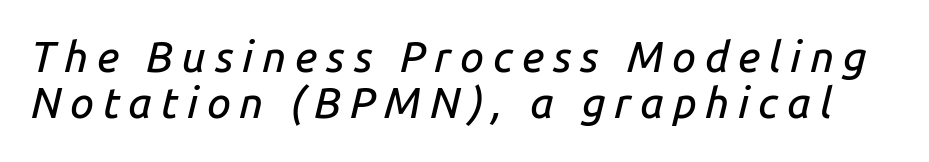
{"italic": "yes", "lean": "right", "slant_degrees": 14, "width": "normal", "stroke_contrast": "low", "x_height": "medium", "monospaced": "no", "underline": "no", "line_spacing": "tight", "line_spacing_ratio": 1.07, "letter_spacing": "wide", "letter_spacing_em": 0.2, "glyph_px": 43}
